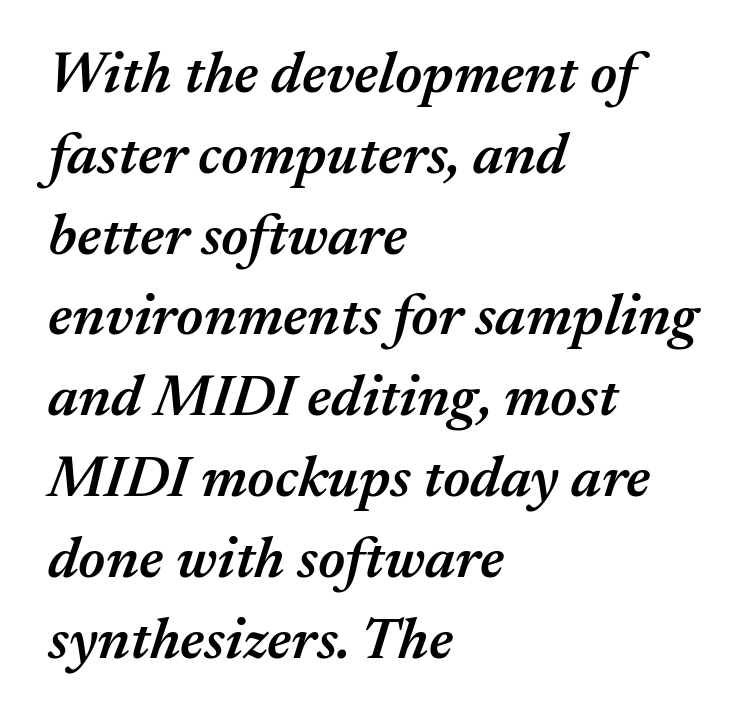
{"italic": "yes", "lean": "right", "slant_degrees": 17, "bold": "semi", "weight": "semibold", "width": "normal", "stroke_contrast": "medium", "x_height": "medium", "monospaced": "no", "underline": "no", "align": "left", "line_spacing": "normal", "line_spacing_ratio": 1.37, "letter_spacing": "normal", "letter_spacing_em": 0.0, "glyph_px": 59}
